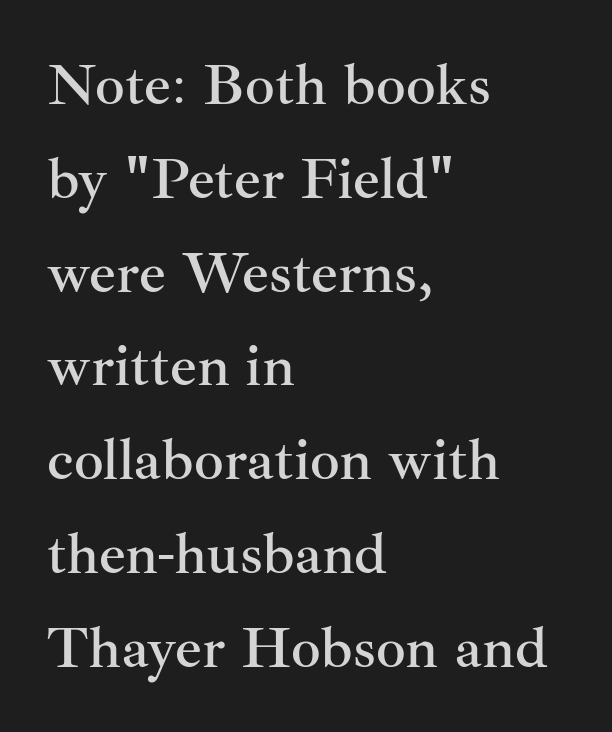
Stroke terminals: seriffed. It's the straight-up-and-down kind of type. Underline: absent. Short note: letters normally spaced. The rows are spaced the way most documents space them.
